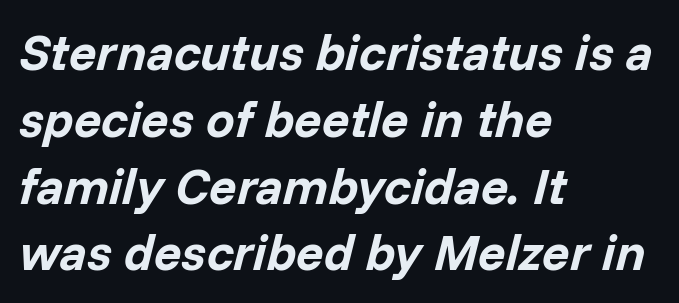
Q: Is the text bold? A: Yes.
Q: Is the text italic (slanted)? A: Yes, it leans right by about 14 degrees.
Q: Is the text underlined? A: No.
Q: How is the paragraph aligned? A: Left-aligned.
Q: Is the spacing between letters normal or unusually wide? A: Normal.
Q: Is the spacing between lines tight, normal or loose? A: Normal.
Q: Width (condensed, normal, or wide)? A: Normal.
Q: Stroke contrast? A: Low.
Q: x-height? A: Medium.
Q: Monospaced? A: No.
